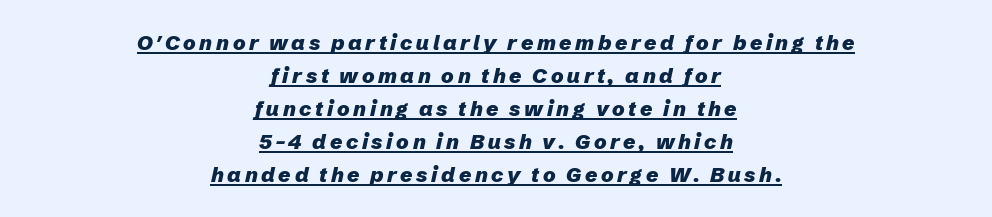
{"italic": "yes", "lean": "right", "slant_degrees": 12, "bold": "yes", "underline": "yes", "align": "center", "line_spacing": "normal", "line_spacing_ratio": 1.57, "glyph_px": 21}
